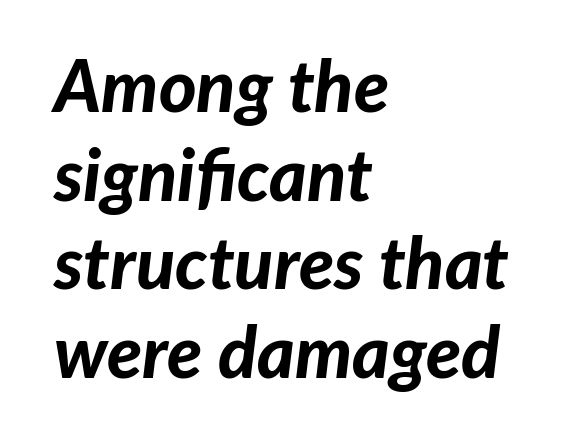
No extra tracking has been applied to these lines. A clean baseline with only descenders dipping below it. This sample uses an oblique cut, with every glyph tilted off the vertical. The letters advance in unequal steps, a hallmark of proportional type. Each line starts at the same left margin while the right side varies.
